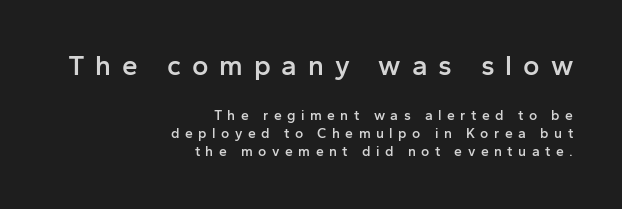
{"serif": "no", "italic": "no", "bold": "semi", "weight": "semibold", "width": "normal", "stroke_contrast": "low", "x_height": "medium", "monospaced": "no", "underline": "no", "align": "right", "line_spacing": "normal", "line_spacing_ratio": 1.27, "letter_spacing": "wide", "letter_spacing_em": 0.39, "larger_block": "first", "size_ratio": 2.0, "glyph_px": 28}
